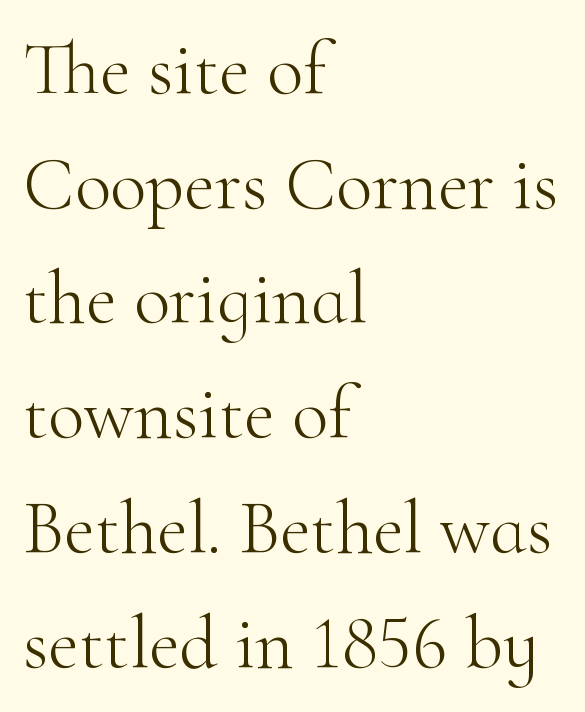
The image shows 75 px light serif type, upright; set left-aligned, normal line spacing (1.53x), normal letter spacing, not underlined; high stroke contrast and a small x-height.
